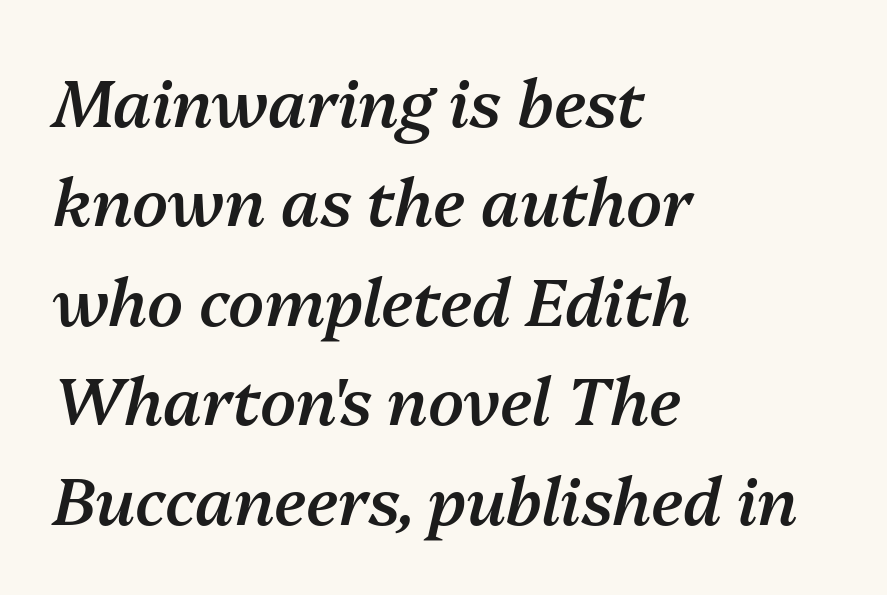
The image shows 65 px semibold type, italic (leaning right); set left-aligned, normal line spacing (1.53x), normal letter spacing, not underlined; medium stroke contrast and a medium x-height.
